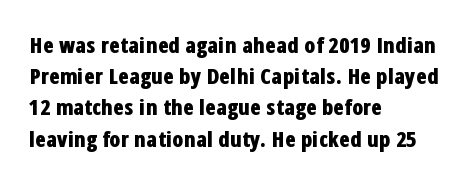
Q: Is the text bold? A: Yes.
Q: Is the text italic (slanted)? A: No, it is upright.
Q: Is the text underlined? A: No.
Q: How is the paragraph aligned? A: Left-aligned.
Q: Is the spacing between letters normal or unusually wide? A: Normal.
Q: Is the spacing between lines tight, normal or loose? A: Normal.
